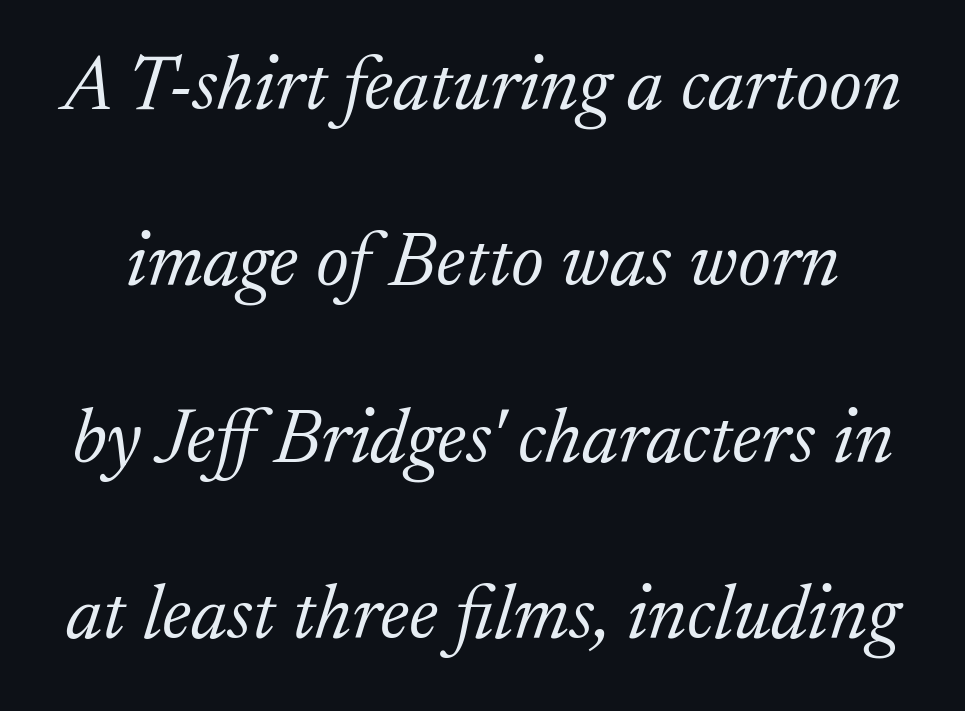
Q: Is the text bold? A: No.
Q: Is the text italic (slanted)? A: Yes, it leans right by about 17 degrees.
Q: Is the typeface a serif or a sans-serif typeface? A: Serif.
Q: Is the text underlined? A: No.
Q: Is the spacing between letters normal or unusually wide? A: Normal.
Q: Is the spacing between lines tight, normal or loose? A: Loose.
Q: Width (condensed, normal, or wide)? A: Normal.
Q: Stroke contrast? A: Low.
Q: x-height? A: Medium.
Q: Monospaced? A: No.
